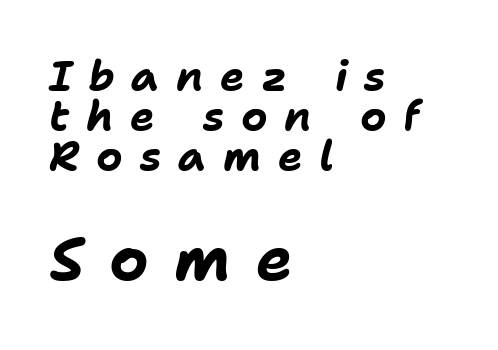
Q: Is the text bold? A: Yes.
Q: Is the text italic (slanted)? A: Yes, it leans right by about 11 degrees.
Q: Is the text underlined? A: No.
Q: How is the paragraph aligned? A: Left-aligned.
Q: Is the spacing between letters normal or unusually wide? A: Unusually wide.
Q: Is the spacing between lines tight, normal or loose? A: Tight.
Q: Which block of text is set in a larger size, the first (top) or the second (bottom)? A: The second (bottom) one.
Q: Width (condensed, normal, or wide)? A: Normal.
Q: Stroke contrast? A: Low.
Q: x-height? A: Medium.
Q: Monospaced? A: No.
